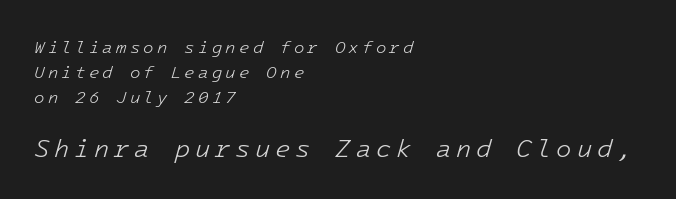
Looking at the ascenders, they clearly lean. Weight class: somewhere from thin through regular. Is there much room between lines? A standard amount, neither cramped nor airy. The zone under the glyphs is completely vacant. This rendering uses left alignment, leaving the right contour irregular. Which chunk is bigger? The second one — the bottom block dwarfs the top.
